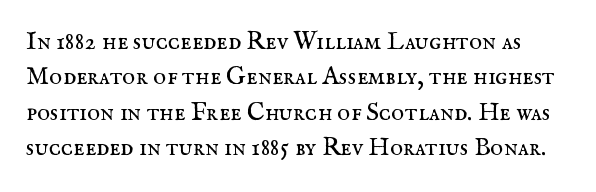
Q: Is the text bold? A: No.
Q: Is the text italic (slanted)? A: No, it is upright.
Q: Is the text underlined? A: No.
Q: Is the spacing between letters normal or unusually wide? A: Normal.
Q: Is the spacing between lines tight, normal or loose? A: Normal.
